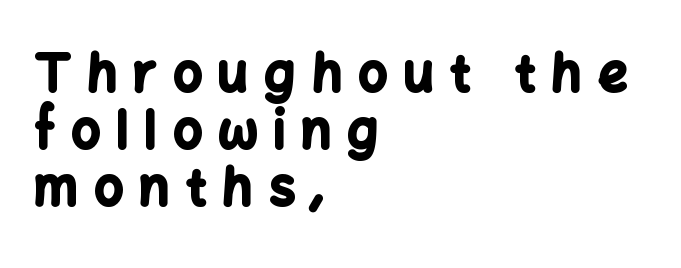
The image shows 51 px bold sans-serif type, upright; set left-aligned, tight line spacing (1.12x), unusually wide letter spacing (+0.32 em), not underlined; low stroke contrast and a medium x-height.
